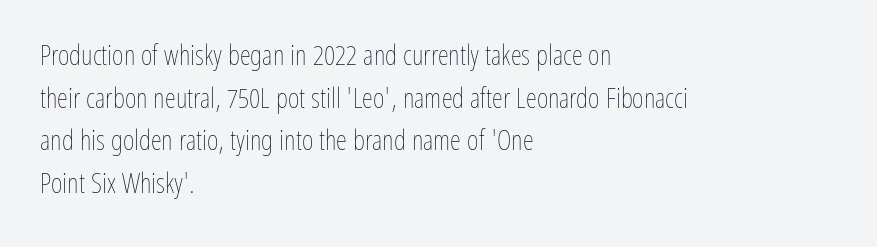
Q: Is the text bold? A: No.
Q: Is the text italic (slanted)? A: No, it is upright.
Q: Is the text underlined? A: No.
Q: How is the paragraph aligned? A: Left-aligned.
Q: Is the spacing between letters normal or unusually wide? A: Normal.
Q: Is the spacing between lines tight, normal or loose? A: Normal.
Q: Width (condensed, normal, or wide)? A: Condensed.
Q: Stroke contrast? A: Low.
Q: x-height? A: Medium.
Q: Monospaced? A: No.
